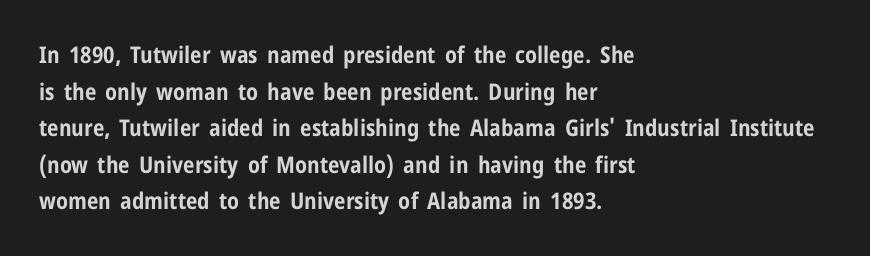
{"italic": "no", "bold": "yes", "underline": "no", "align": "left", "line_spacing": "normal", "line_spacing_ratio": 1.59, "letter_spacing": "normal", "letter_spacing_em": 0.0, "glyph_px": 23}
